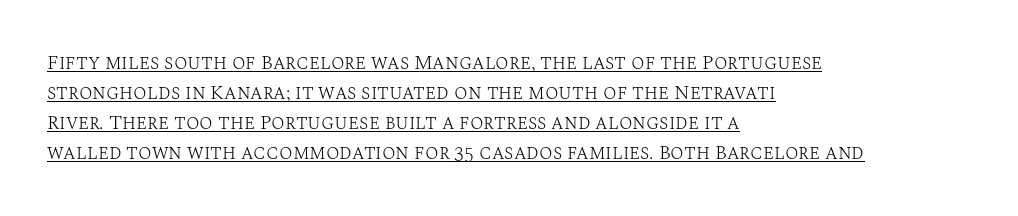
{"italic": "no", "bold": "no", "underline": "yes", "align": "left", "line_spacing": "normal", "line_spacing_ratio": 1.5, "letter_spacing": "normal", "letter_spacing_em": 0.0, "glyph_px": 20}
